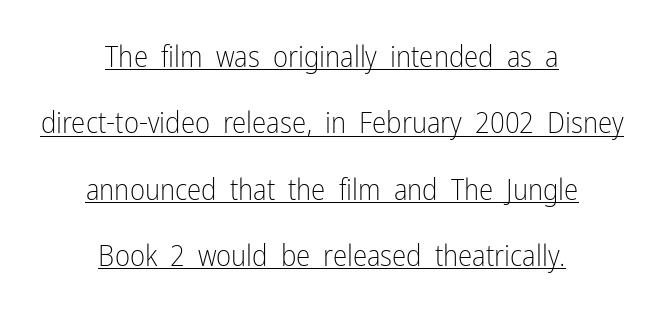
The image shows 29 px light, condensed sans-serif type, upright; set centered, loose line spacing (2.29x), normal letter spacing, underlined; low stroke contrast and a medium x-height.
